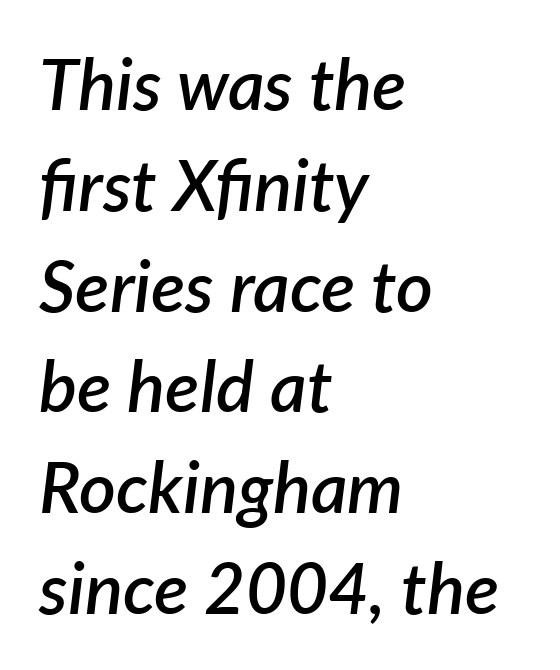
{"italic": "yes", "lean": "right", "slant_degrees": 7, "bold": "semi", "weight": "semibold", "width": "normal", "stroke_contrast": "low", "x_height": "medium", "monospaced": "no", "underline": "no", "align": "left", "line_spacing": "normal", "line_spacing_ratio": 1.42, "letter_spacing": "normal", "letter_spacing_em": 0.0, "glyph_px": 71}
